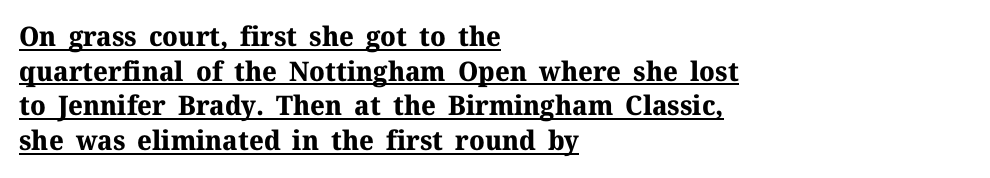
Q: Is the text bold? A: Yes.
Q: Is the text italic (slanted)? A: No, it is upright.
Q: Is the text underlined? A: Yes.
Q: How is the paragraph aligned? A: Left-aligned.
Q: Is the spacing between letters normal or unusually wide? A: Normal.
Q: Is the spacing between lines tight, normal or loose? A: Normal.
